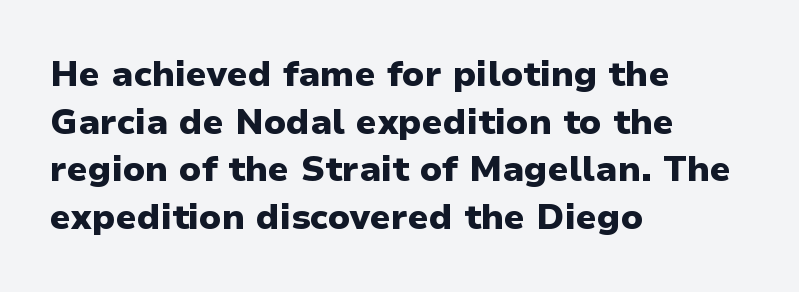
Q: Is the text bold? A: Yes.
Q: Is the text italic (slanted)? A: No, it is upright.
Q: Is the typeface a serif or a sans-serif typeface? A: Sans-serif.
Q: Is the text underlined? A: No.
Q: How is the paragraph aligned? A: Left-aligned.
Q: Is the spacing between letters normal or unusually wide? A: Normal.
Q: Is the spacing between lines tight, normal or loose? A: Normal.
Q: Width (condensed, normal, or wide)? A: Normal.
Q: Stroke contrast? A: Low.
Q: x-height? A: Medium.
Q: Monospaced? A: No.
